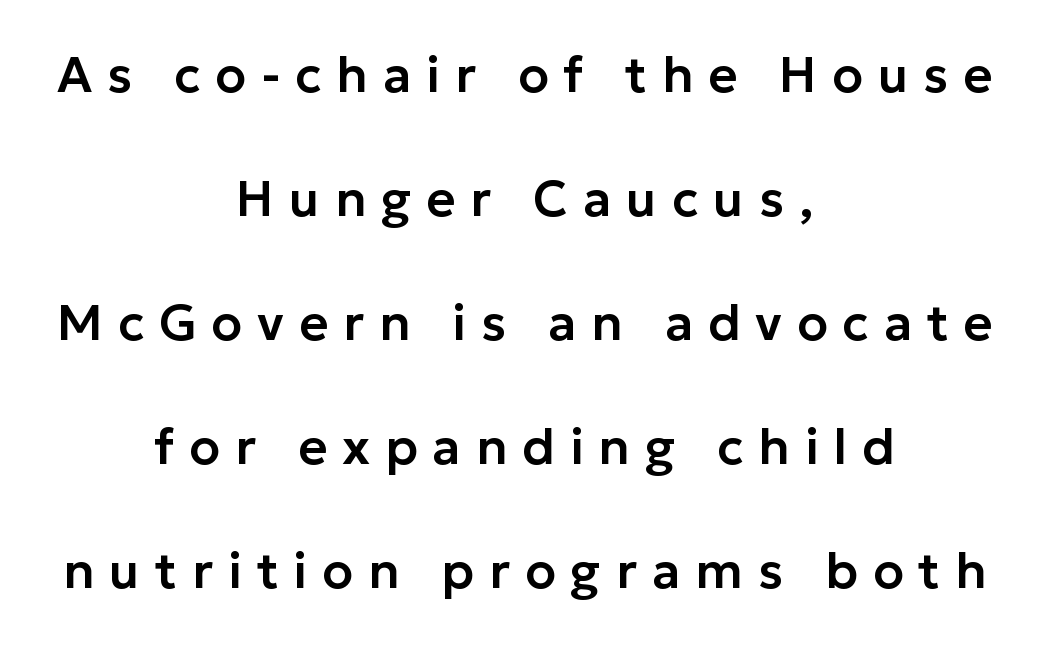
Q: Is the text italic (slanted)? A: No, it is upright.
Q: Is the typeface a serif or a sans-serif typeface? A: Sans-serif.
Q: Is the text underlined? A: No.
Q: How is the paragraph aligned? A: Centered.
Q: Is the spacing between letters normal or unusually wide? A: Unusually wide.
Q: Is the spacing between lines tight, normal or loose? A: Loose.
Q: Width (condensed, normal, or wide)? A: Normal.
Q: Stroke contrast? A: Low.
Q: x-height? A: Medium.
Q: Monospaced? A: No.
